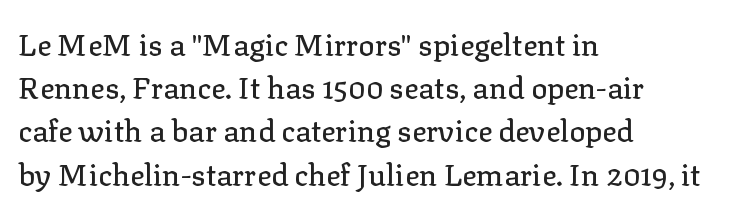
The image shows 30 px serif type, upright; set left-aligned, normal line spacing (1.44x), normal letter spacing, not underlined; low stroke contrast and a medium x-height.
